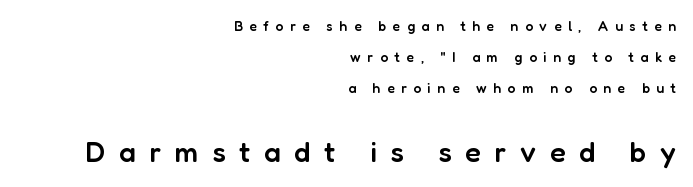
{"serif": "no", "italic": "no", "bold": "semi", "weight": "semibold", "width": "normal", "stroke_contrast": "low", "x_height": "medium", "monospaced": "no", "underline": "no", "align": "right", "line_spacing": "loose", "line_spacing_ratio": 2.21, "letter_spacing": "wide", "letter_spacing_em": 0.47, "larger_block": "second", "size_ratio": 2.07, "glyph_px": 29}
